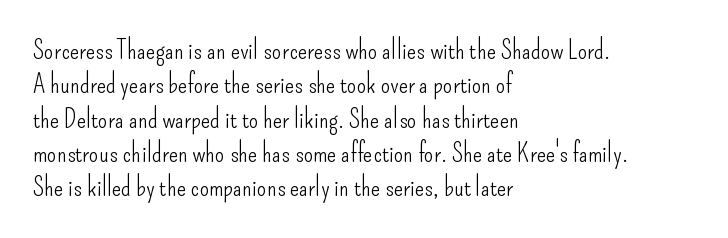
Q: Is the text bold? A: No.
Q: Is the text italic (slanted)? A: No, it is upright.
Q: Is the text underlined? A: No.
Q: How is the paragraph aligned? A: Left-aligned.
Q: Is the spacing between letters normal or unusually wide? A: Normal.
Q: Is the spacing between lines tight, normal or loose? A: Normal.
